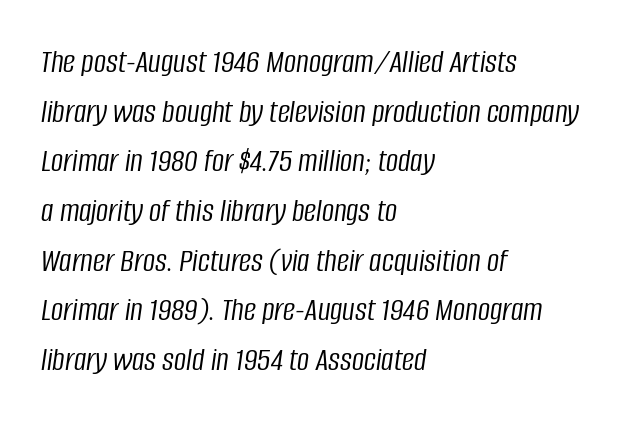
{"italic": "yes", "lean": "right", "slant_degrees": 8, "bold": "no", "weight": "light", "width": "condensed", "stroke_contrast": "low", "x_height": "large", "monospaced": "no", "underline": "no", "align": "left", "line_spacing": "normal", "line_spacing_ratio": 1.46, "letter_spacing": "normal", "letter_spacing_em": 0.0, "glyph_px": 34}
